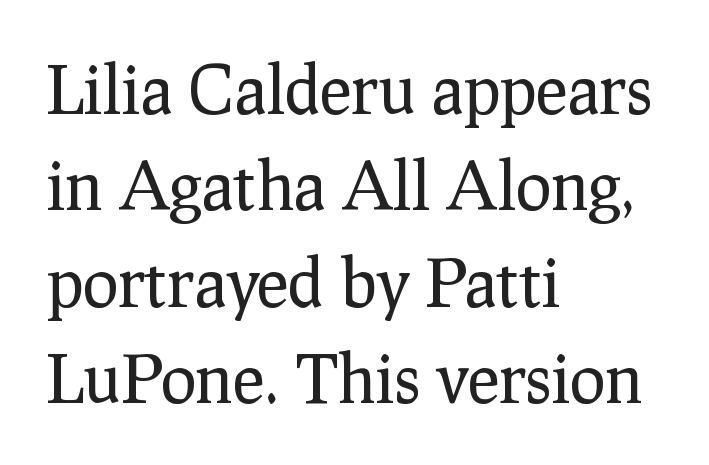
{"serif": "yes", "italic": "no", "bold": "no", "weight": "regular", "width": "normal", "stroke_contrast": "low", "x_height": "medium", "monospaced": "no", "underline": "no", "align": "left", "line_spacing": "normal", "line_spacing_ratio": 1.44, "letter_spacing": "normal", "letter_spacing_em": 0.0, "glyph_px": 67}
